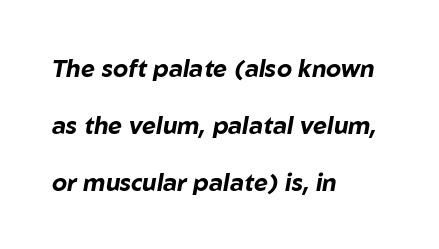
{"italic": "yes", "lean": "right", "slant_degrees": 10, "bold": "yes", "underline": "no", "align": "left", "line_spacing": "loose", "line_spacing_ratio": 2.37, "letter_spacing": "normal", "letter_spacing_em": 0.0, "glyph_px": 24}
